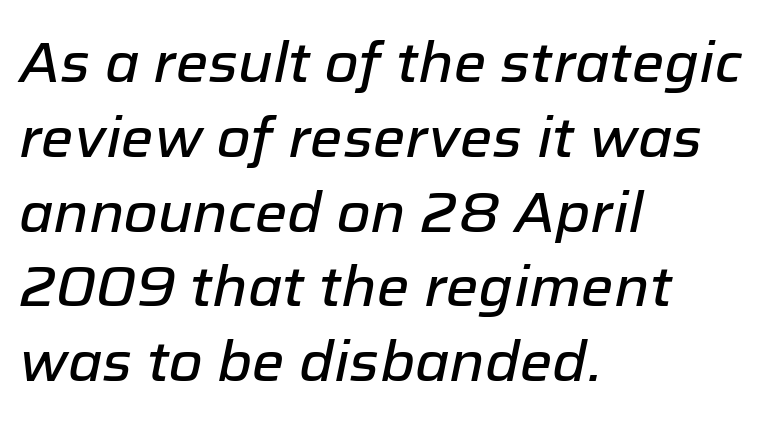
Q: Is the text italic (slanted)? A: Yes, it leans right by about 12 degrees.
Q: Is the text underlined? A: No.
Q: How is the paragraph aligned? A: Left-aligned.
Q: Is the spacing between letters normal or unusually wide? A: Normal.
Q: Is the spacing between lines tight, normal or loose? A: Normal.
Q: Width (condensed, normal, or wide)? A: Normal.
Q: Stroke contrast? A: Low.
Q: x-height? A: Medium.
Q: Monospaced? A: No.
